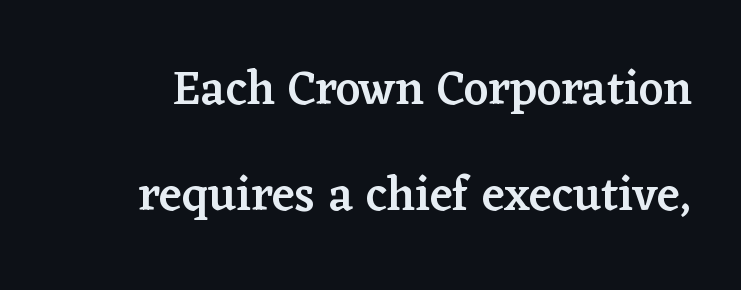
{"serif": "yes", "italic": "no", "bold": "semi", "weight": "semibold", "width": "normal", "stroke_contrast": "low", "x_height": "medium", "monospaced": "no", "underline": "no", "line_spacing": "loose", "line_spacing_ratio": 2.2, "letter_spacing": "normal", "letter_spacing_em": 0.0, "glyph_px": 48}
